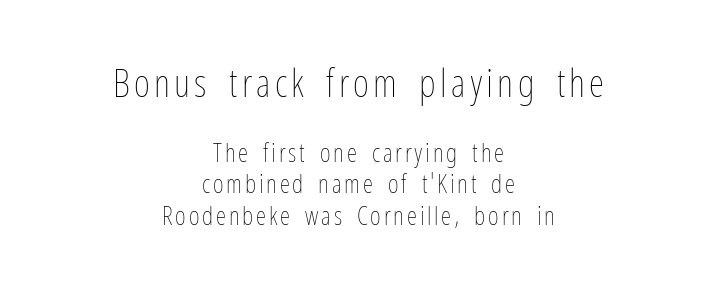
{"italic": "no", "bold": "no", "weight": "thin", "width": "condensed", "stroke_contrast": "low", "x_height": "medium", "monospaced": "no", "underline": "no", "align": "center", "line_spacing_ratio": 1.22, "larger_block": "first", "size_ratio": 1.5, "glyph_px": 39}
